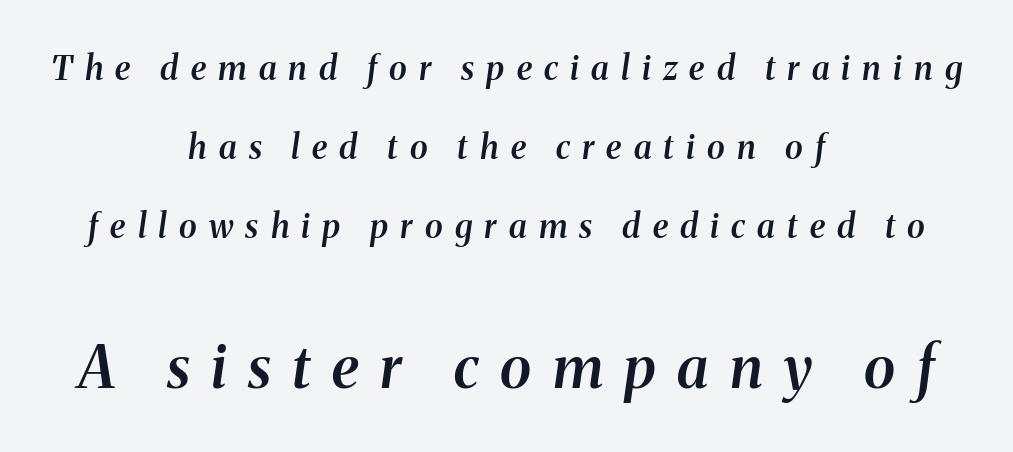
{"serif": "yes", "italic": "yes", "lean": "right", "slant_degrees": 8, "bold": "semi", "weight": "semibold", "width": "normal", "stroke_contrast": "medium", "x_height": "medium", "monospaced": "no", "underline": "no", "align": "center", "line_spacing": "loose", "line_spacing_ratio": 2.39, "letter_spacing": "wide", "letter_spacing_em": 0.37, "larger_block": "second", "size_ratio": 1.76, "glyph_px": 58}
